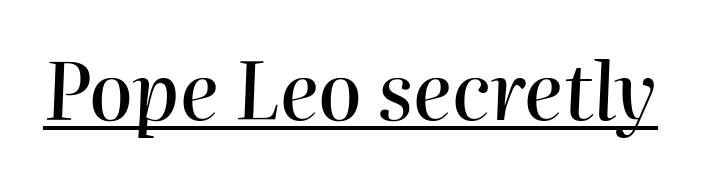
Proportional: the letters do not fall into vertical columns. Compared with typical body copy, the letter spacing here is the same. Decoration check: the copy is underlined. The specimen reads as italic at a glance.
